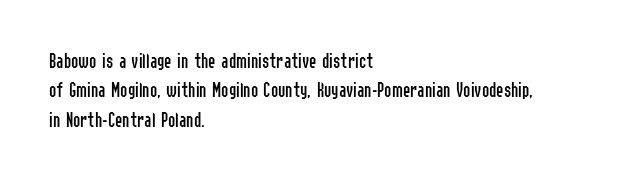
Q: Is the text bold? A: No.
Q: Is the text italic (slanted)? A: No, it is upright.
Q: Is the text underlined? A: No.
Q: How is the paragraph aligned? A: Left-aligned.
Q: Is the spacing between letters normal or unusually wide? A: Normal.
Q: Is the spacing between lines tight, normal or loose? A: Normal.
